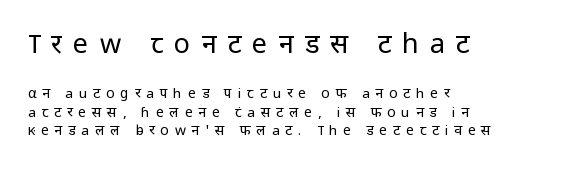
Q: Is the text bold? A: No.
Q: Is the text italic (slanted)? A: No, it is upright.
Q: Is the text underlined? A: No.
Q: How is the paragraph aligned? A: Left-aligned.
Q: Is the spacing between letters normal or unusually wide? A: Unusually wide.
Q: Is the spacing between lines tight, normal or loose? A: Normal.
Q: Which block of text is set in a larger size, the first (top) or the second (bottom)? A: The first (top) one.
